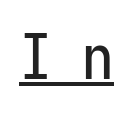
{"serif": "no", "italic": "no", "width": "condensed", "stroke_contrast": "low", "x_height": "medium", "monospaced": "yes", "underline": "yes", "letter_spacing": "wide", "letter_spacing_em": 0.49, "glyph_px": 63}
